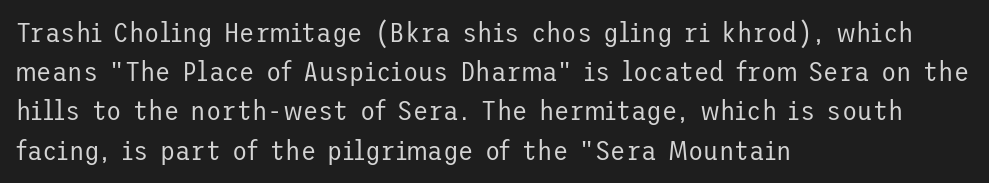
The image shows 28 px regular-weight sans-serif type, upright; set left-aligned, normal line spacing (1.4x), normal letter spacing, not underlined; low stroke contrast and a medium x-height.
